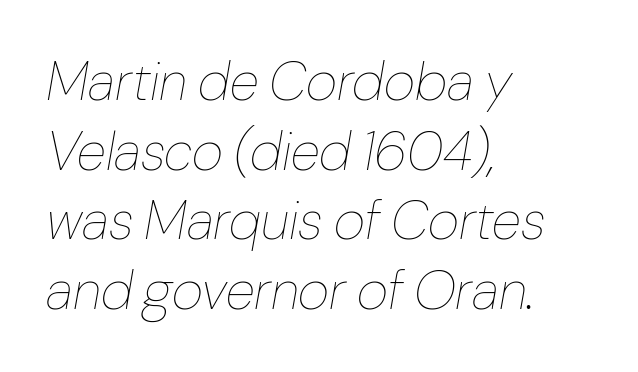
Q: Is the text bold? A: No.
Q: Is the text italic (slanted)? A: Yes, it leans right by about 10 degrees.
Q: Is the text underlined? A: No.
Q: How is the paragraph aligned? A: Left-aligned.
Q: Is the spacing between letters normal or unusually wide? A: Normal.
Q: Is the spacing between lines tight, normal or loose? A: Normal.
Q: Width (condensed, normal, or wide)? A: Normal.
Q: Stroke contrast? A: Low.
Q: x-height? A: Medium.
Q: Monospaced? A: No.
